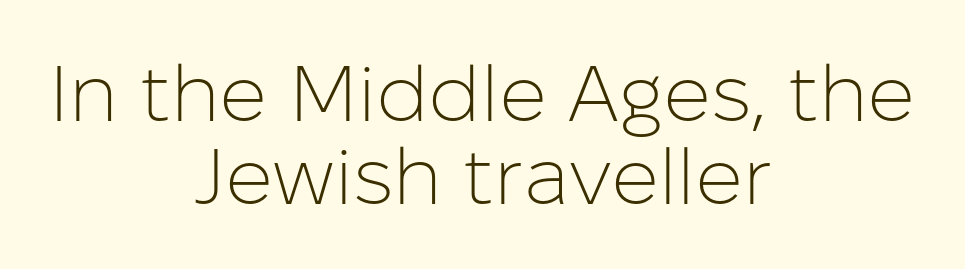
{"serif": "no", "italic": "no", "bold": "no", "weight": "light", "width": "normal", "stroke_contrast": "low", "x_height": "medium", "monospaced": "no", "underline": "no", "align": "center", "line_spacing": "tight", "line_spacing_ratio": 1.05, "letter_spacing": "normal", "letter_spacing_em": 0.0, "glyph_px": 79}
